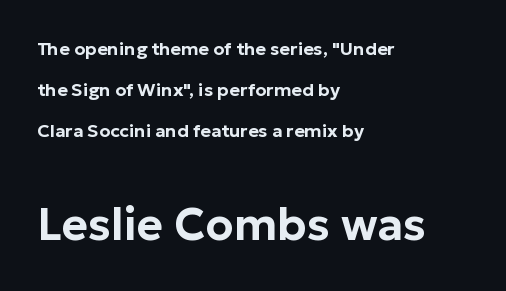
The paragraph has a hard left edge and a soft right edge. Here the designer chose a conventional face with non-uniform glyph widths. Is this a sans? Yes — the strokes have no serifs. Small over large — that's the arrangement of the two blocks here.
